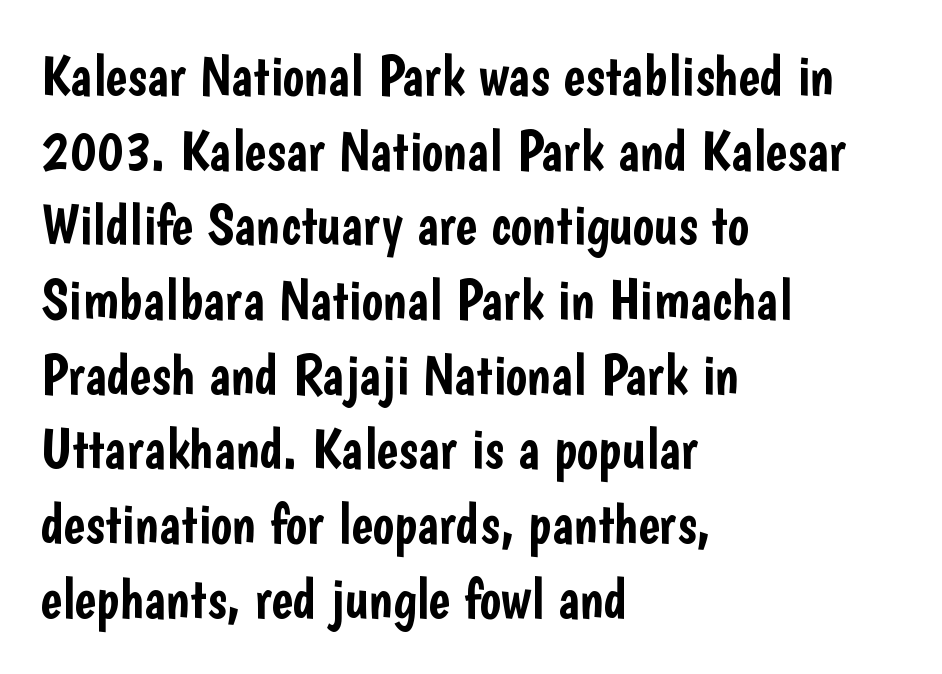
{"serif": "no", "italic": "no", "width": "condensed", "stroke_contrast": "low", "x_height": "medium", "monospaced": "no", "underline": "no", "align": "left", "line_spacing": "normal", "line_spacing_ratio": 1.31, "letter_spacing": "normal", "letter_spacing_em": 0.0, "glyph_px": 57}
